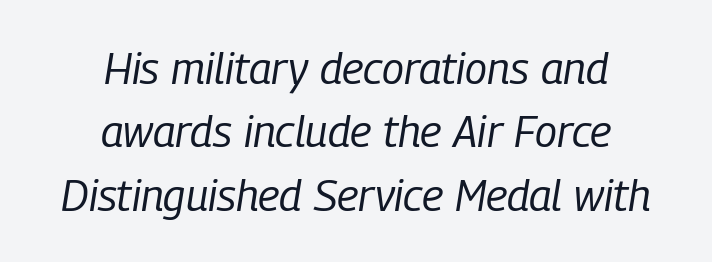
The letters look calm and open, with moderate or lighter stems. Clear beneath every line of the passage. The axis of the letterforms is tilted away from vertical. These lines stack symmetrically, like a column narrowing and widening about its center. Vertically, the passage feels balanced, rows spaced as you'd expect.
